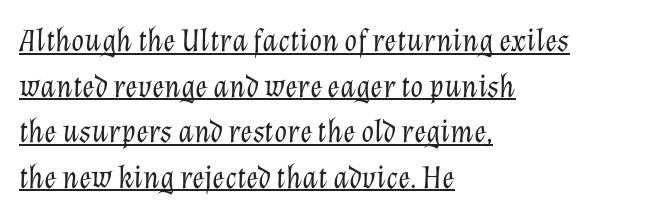
The line texture is even and compact thanks to regular tracking. The passage shown is not bold in any degree. Note the varied advance widths — an 'i' is clearly narrower than an 'm'. The words here are underlined. The glyphs look as if they've been sheared to an angle. Leading matches the norm, producing a regular column.
